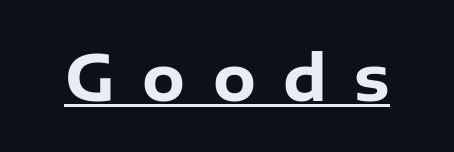
Q: Is the text bold? A: Yes.
Q: Is the text italic (slanted)? A: No, it is upright.
Q: Is the typeface a serif or a sans-serif typeface? A: Sans-serif.
Q: Is the text underlined? A: Yes.
Q: Is the spacing between letters normal or unusually wide? A: Unusually wide.
Q: Width (condensed, normal, or wide)? A: Normal.
Q: Stroke contrast? A: Low.
Q: x-height? A: Medium.
Q: Monospaced? A: No.
